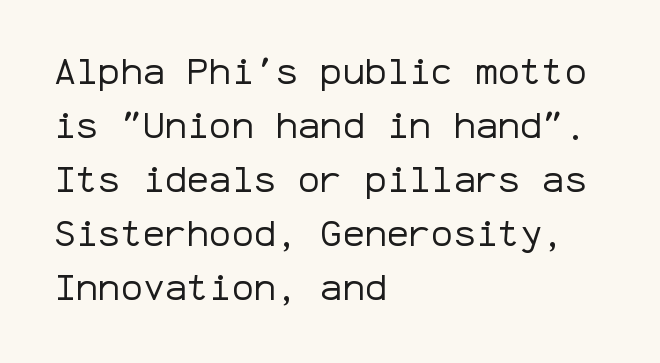
The image shows 37 px regular-weight sans-serif type, upright, monospaced; set left-aligned, normal line spacing (1.46x), normal letter spacing, not underlined; low stroke contrast and a medium x-height.
